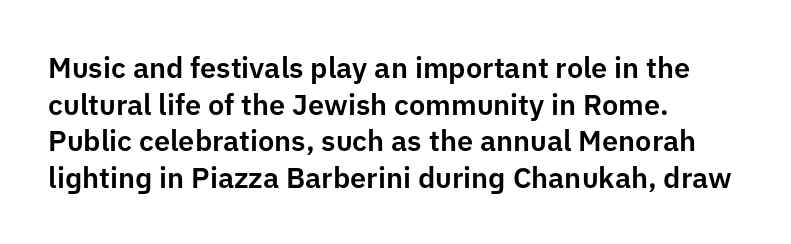
Font category for this specimen: sans-serif. Decoration check: the copy has no underline. This sample is left-justified, so line endings fall wherever the words run out. You can tell it's not italic because the verticals are truly vertical.
